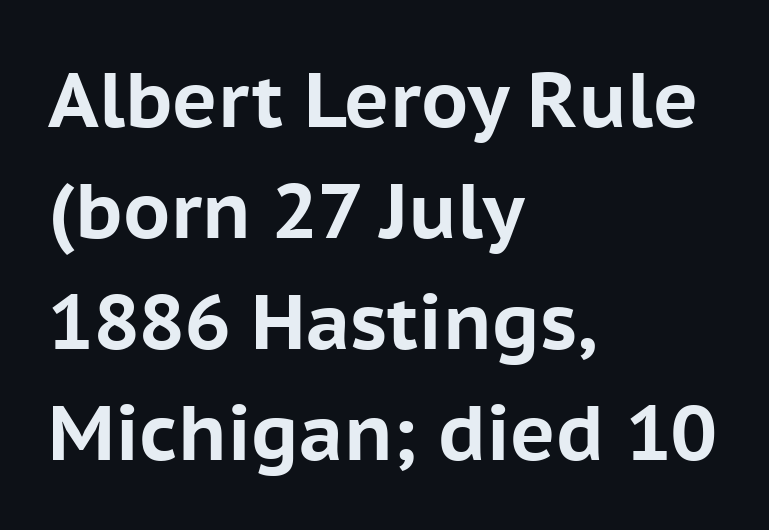
The image shows 77 px bold sans-serif type, upright; set left-aligned, normal line spacing (1.44x), normal letter spacing, not underlined; low stroke contrast and a medium x-height.
